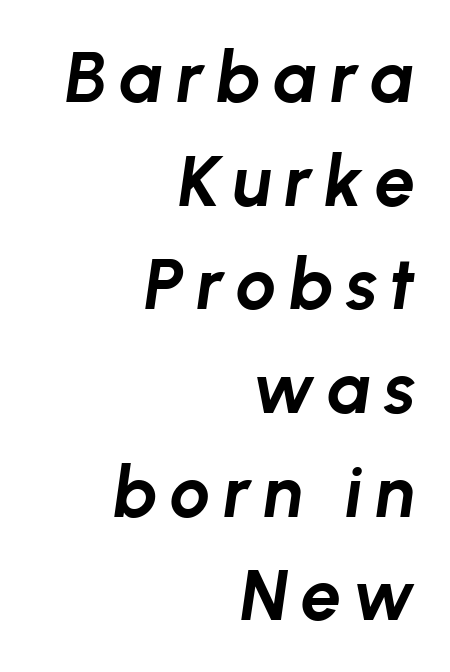
Q: Is the text bold? A: Yes.
Q: Is the text italic (slanted)? A: Yes, it leans right by about 8 degrees.
Q: Is the text underlined? A: No.
Q: How is the paragraph aligned? A: Right-aligned.
Q: Is the spacing between lines tight, normal or loose? A: Normal.
Q: Width (condensed, normal, or wide)? A: Normal.
Q: Stroke contrast? A: Low.
Q: x-height? A: Medium.
Q: Monospaced? A: No.
